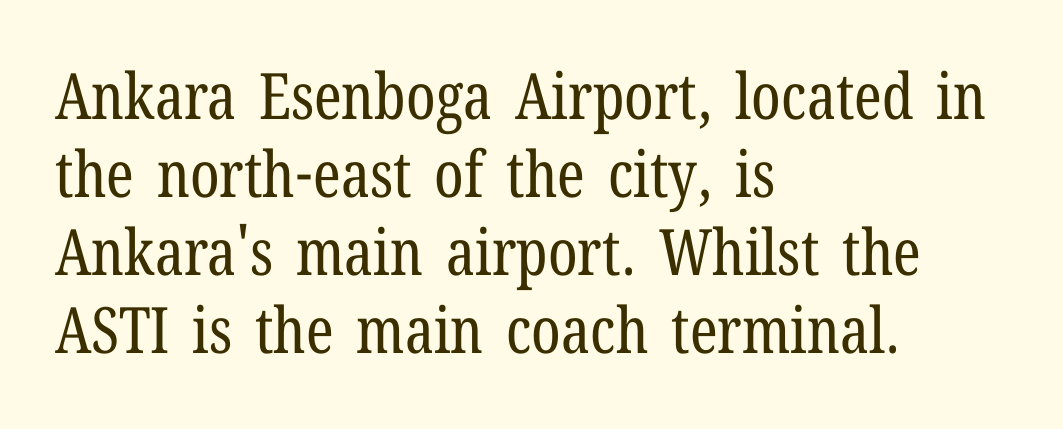
The image shows 64 px regular-weight, condensed serif type, upright; set left-aligned, line spacing 1.22x, normal letter spacing, not underlined; low stroke contrast and a medium x-height.
